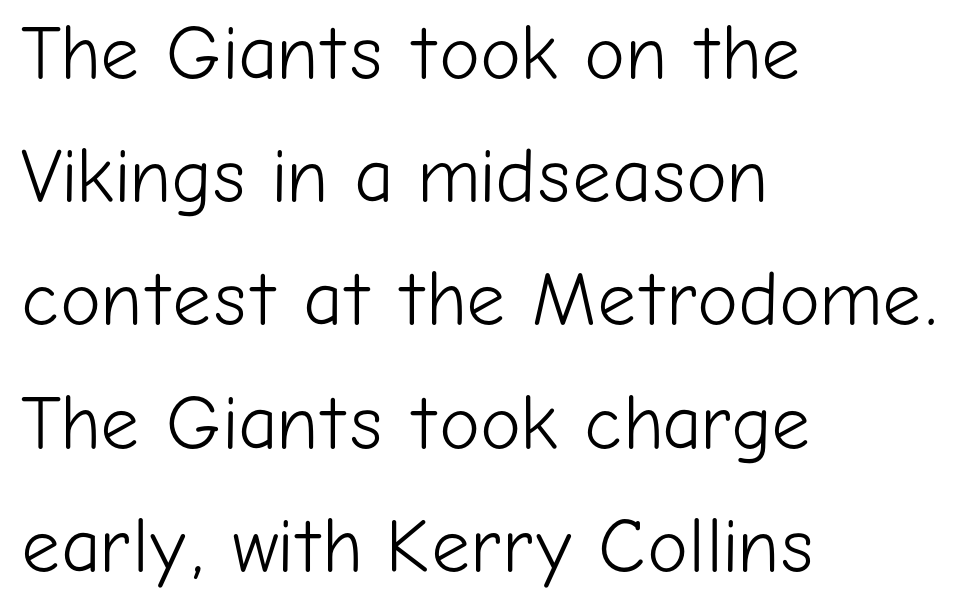
The image shows 77 px light sans-serif type, upright; set left-aligned, normal line spacing (1.6x), normal letter spacing, not underlined; low stroke contrast and a medium x-height.
